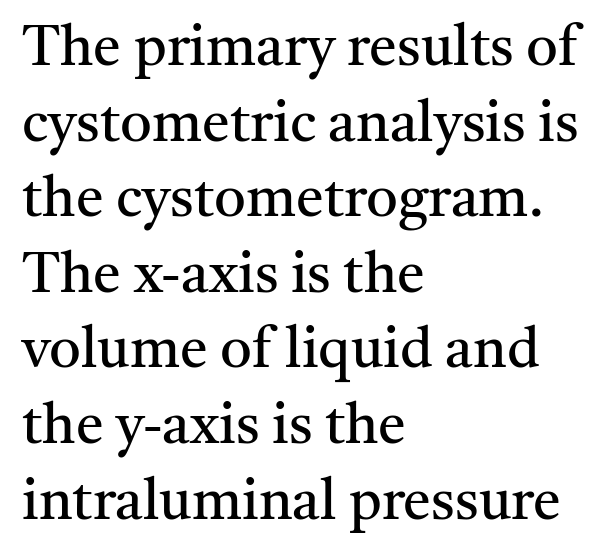
The image shows 56 px regular-weight serif type, upright; set left-aligned, normal line spacing (1.35x), normal letter spacing, not underlined; medium stroke contrast and a medium x-height.
